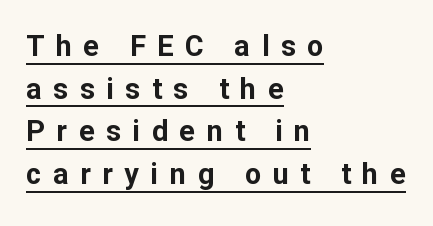
Q: Is the text bold? A: Yes.
Q: Is the text italic (slanted)? A: No, it is upright.
Q: Is the typeface a serif or a sans-serif typeface? A: Sans-serif.
Q: Is the text underlined? A: Yes.
Q: How is the paragraph aligned? A: Left-aligned.
Q: Is the spacing between letters normal or unusually wide? A: Unusually wide.
Q: Is the spacing between lines tight, normal or loose? A: Normal.
Q: Width (condensed, normal, or wide)? A: Normal.
Q: Stroke contrast? A: Low.
Q: x-height? A: Medium.
Q: Monospaced? A: No.
